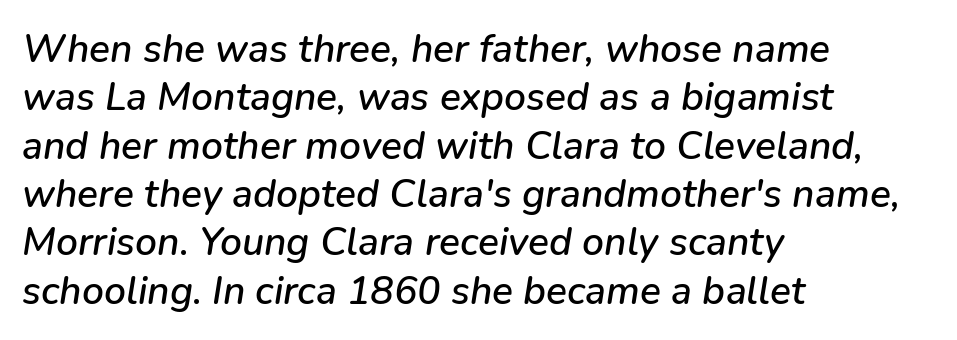
The image shows 39 px text type, italic (leaning right); set left-aligned, line spacing 1.24x, normal letter spacing, not underlined; low stroke contrast and a medium x-height.
